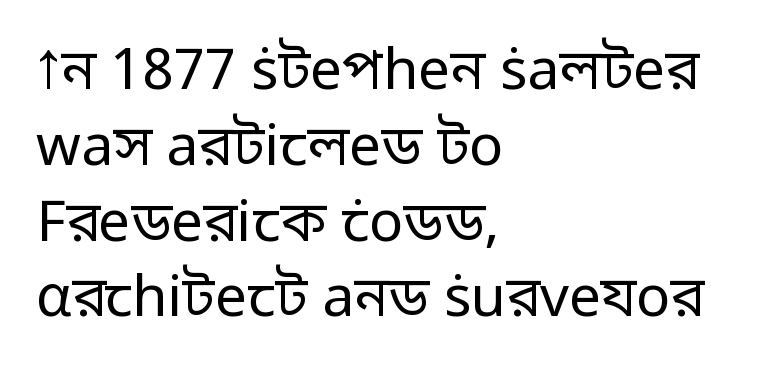
Q: Is the text bold? A: No.
Q: Is the text italic (slanted)? A: No, it is upright.
Q: Is the typeface a serif or a sans-serif typeface? A: Sans-serif.
Q: Is the text underlined? A: No.
Q: How is the paragraph aligned? A: Left-aligned.
Q: Is the spacing between letters normal or unusually wide? A: Normal.
Q: Is the spacing between lines tight, normal or loose? A: Normal.
Q: Width (condensed, normal, or wide)? A: Normal.
Q: Stroke contrast? A: Low.
Q: x-height? A: Medium.
Q: Monospaced? A: No.
